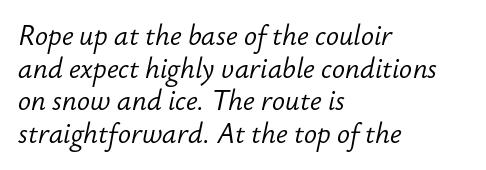
Q: Is the text bold? A: No.
Q: Is the text italic (slanted)? A: Yes, it leans right by about 12 degrees.
Q: Is the text underlined? A: No.
Q: How is the paragraph aligned? A: Left-aligned.
Q: Is the spacing between letters normal or unusually wide? A: Normal.
